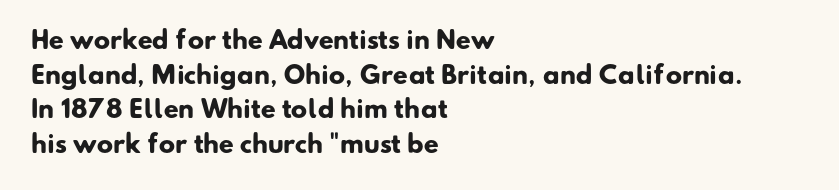
The block of text has a typical density, with ordinary space between rows. Typesetter's note: full bold, strokes at maximum text heaviness. Compared with typical body copy, the letter spacing here is the same. Casual observation: everything's shoved over to the left.
